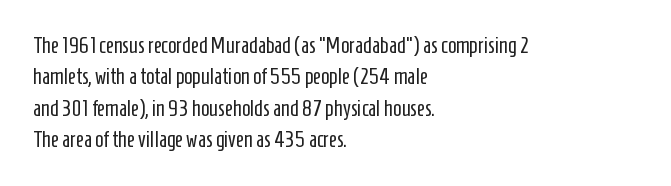
{"italic": "no", "bold": "no", "underline": "no", "align": "left", "line_spacing": "normal", "line_spacing_ratio": 1.43, "letter_spacing": "normal", "letter_spacing_em": 0.0, "glyph_px": 22}
